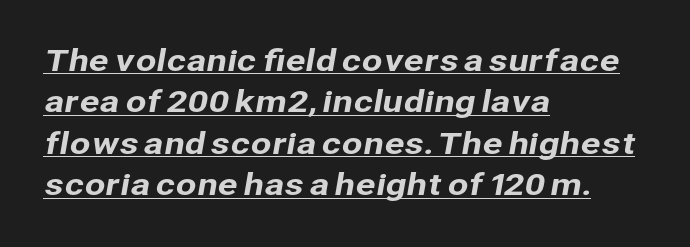
Every row of glyphs begins at an identical x-position on the left. The rows are spaced the way most documents space them. In designer terms, the underline attribute is active on this setting. Is the letter spacing exaggerated? No — it looks like the ordinary default. Is this a fixed-width face? No — the glyphs have proportional, varying widths.
